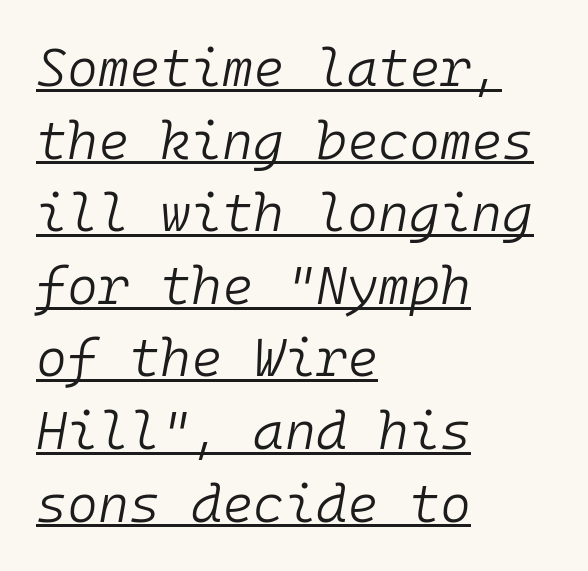
{"italic": "yes", "lean": "right", "slant_degrees": 10, "bold": "no", "weight": "light", "width": "normal", "stroke_contrast": "low", "x_height": "medium", "monospaced": "yes", "underline": "yes", "align": "left", "line_spacing": "normal", "line_spacing_ratio": 1.37, "letter_spacing": "normal", "letter_spacing_em": 0.0, "glyph_px": 53}
